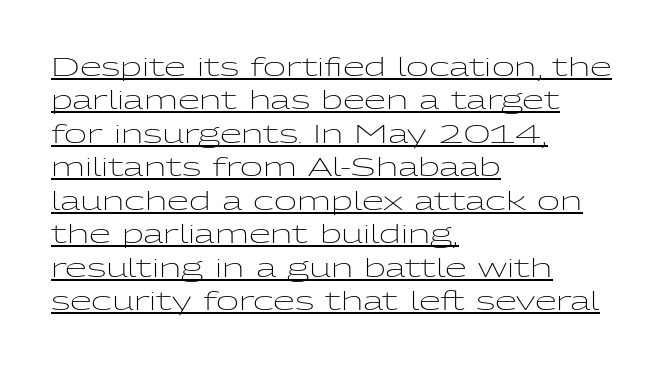
Casual observation: everything's shoved over to the left. Between one letter and the next there's only the usual sliver of space. Underlining? Definitely there. This is the regular roman posture of the typeface.
